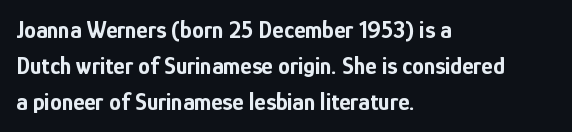
These lines are set flush left with a ragged right edge. Upright lettering throughout. Compared with typical body copy, the letter spacing here is the same. The line-height multiplier appears to be the usual default.
